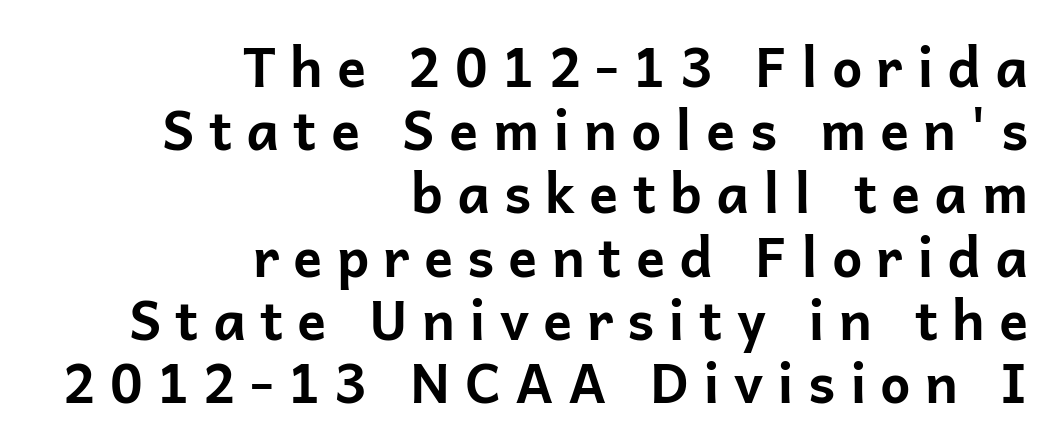
The gaps between neighbouring characters are conspicuously large. Thick stems and heavy bowls — unmistakably bold. The area under the type is left untouched. The font family rendered here belongs to the sans-serif group. These lines are rendered in a variable-pitch font.
